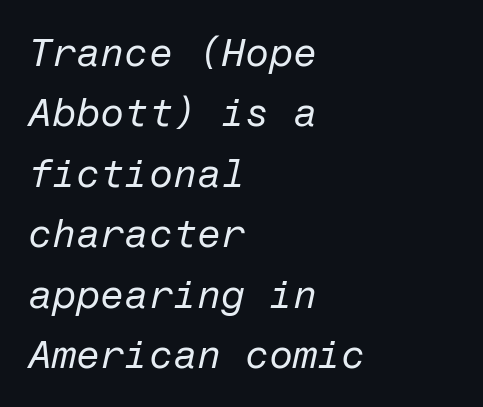
Q: Is the text bold? A: No.
Q: Is the text italic (slanted)? A: Yes, it leans right by about 12 degrees.
Q: Is the text underlined? A: No.
Q: How is the paragraph aligned? A: Left-aligned.
Q: Is the spacing between letters normal or unusually wide? A: Normal.
Q: Is the spacing between lines tight, normal or loose? A: Normal.
Q: Width (condensed, normal, or wide)? A: Normal.
Q: Stroke contrast? A: Low.
Q: x-height? A: Medium.
